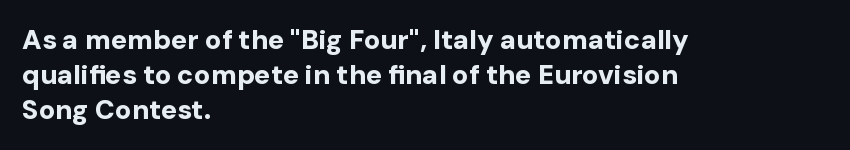
The image shows 27 px bold type, upright; set left-aligned, normal line spacing (1.29x), normal letter spacing, not underlined.
